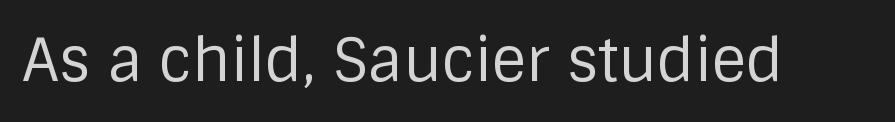
The image shows 59 px regular-weight sans-serif type, upright; set normal letter spacing, not underlined; low stroke contrast and a large x-height.
